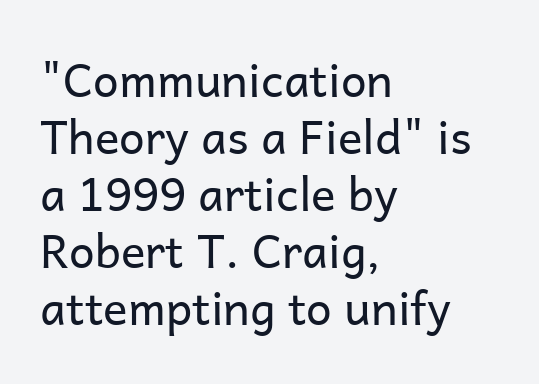
The image shows 46 px regular-weight sans-serif type, upright; set left-aligned, line spacing 1.24x, normal letter spacing, not underlined; low stroke contrast and a medium x-height.
